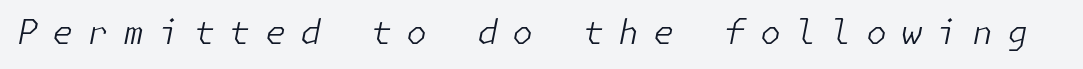
The image shows 34 px light type, italic (leaning right); set unusually wide letter spacing (+0.42 em), not underlined; low stroke contrast and a medium x-height.
